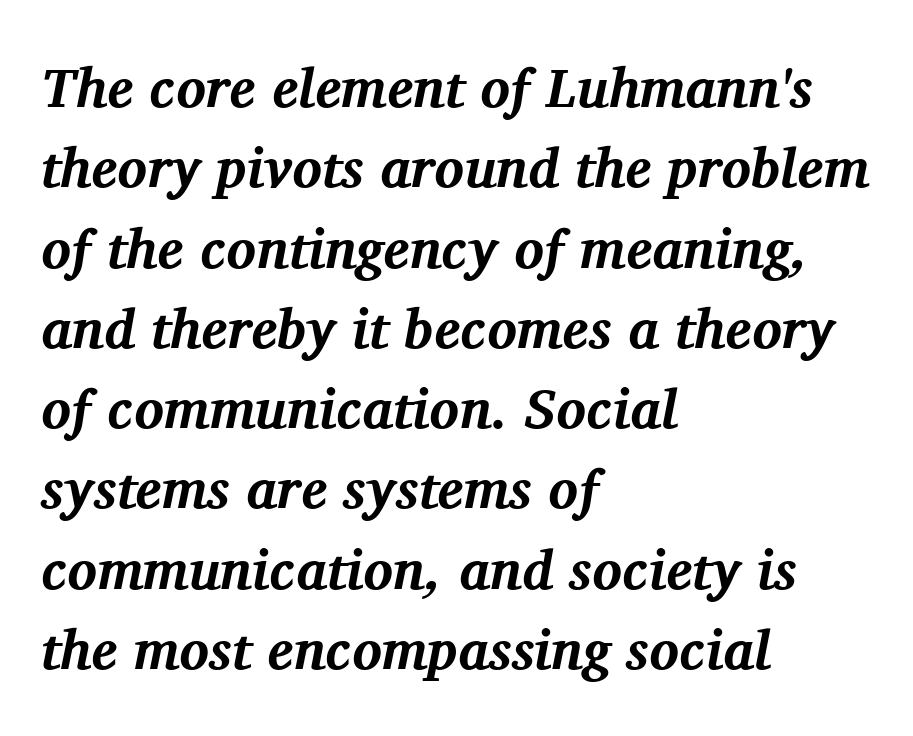
Q: Is the text bold? A: Yes.
Q: Is the text italic (slanted)? A: Yes, it leans right by about 11 degrees.
Q: Is the typeface a serif or a sans-serif typeface? A: Serif.
Q: Is the text underlined? A: No.
Q: How is the paragraph aligned? A: Left-aligned.
Q: Is the spacing between letters normal or unusually wide? A: Normal.
Q: Is the spacing between lines tight, normal or loose? A: Normal.
Q: Width (condensed, normal, or wide)? A: Normal.
Q: Stroke contrast? A: Medium.
Q: x-height? A: Medium.
Q: Monospaced? A: No.
